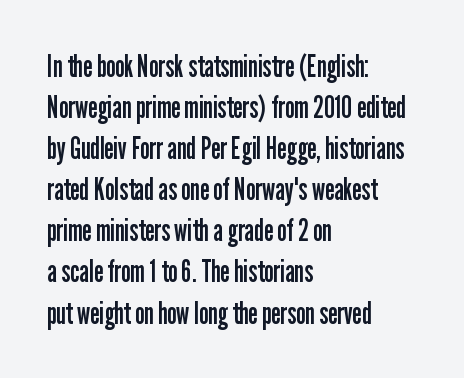
Q: Is the text bold? A: No.
Q: Is the text italic (slanted)? A: No, it is upright.
Q: Is the typeface a serif or a sans-serif typeface? A: Sans-serif.
Q: Is the text underlined? A: No.
Q: How is the paragraph aligned? A: Left-aligned.
Q: Is the spacing between letters normal or unusually wide? A: Normal.
Q: Is the spacing between lines tight, normal or loose? A: Normal.
Q: Width (condensed, normal, or wide)? A: Condensed.
Q: Stroke contrast? A: Low.
Q: x-height? A: Medium.
Q: Monospaced? A: No.
